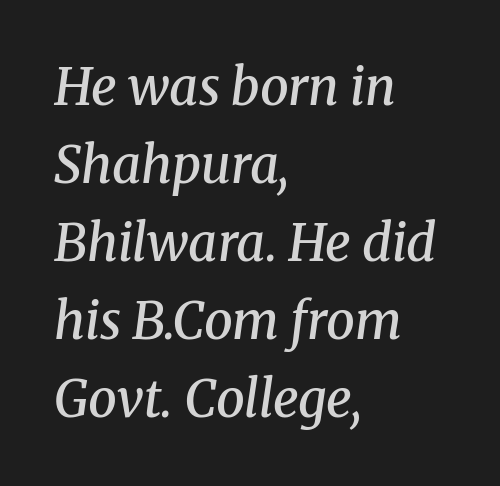
Note the varied advance widths — an 'i' is clearly narrower than an 'm'. What weight is shown? A semibold, between regular and bold. The compositor pushed each line to the left boundary. Check where the strokes stop: tiny serifs finish them off.
